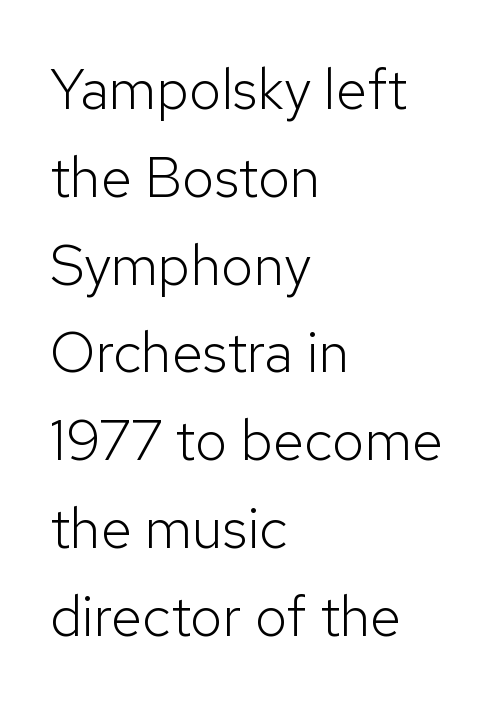
{"serif": "no", "italic": "no", "bold": "no", "weight": "light", "width": "normal", "stroke_contrast": "low", "x_height": "medium", "monospaced": "no", "underline": "no", "align": "left", "line_spacing": "normal", "line_spacing_ratio": 1.54, "letter_spacing": "normal", "letter_spacing_em": 0.0, "glyph_px": 57}
